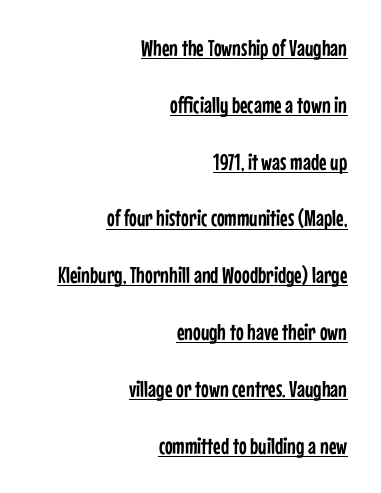
The image shows 23 px text type, upright; set right-aligned, loose line spacing (2.47x), normal letter spacing, underlined.
